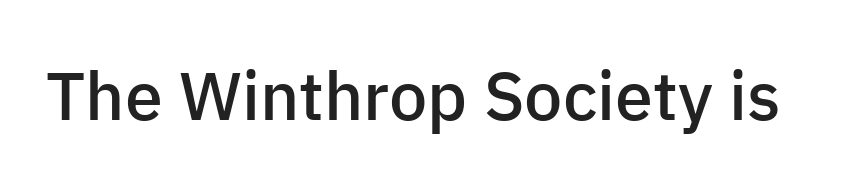
The image shows 68 px semibold sans-serif type, upright; set normal letter spacing, not underlined; low stroke contrast and a medium x-height.
